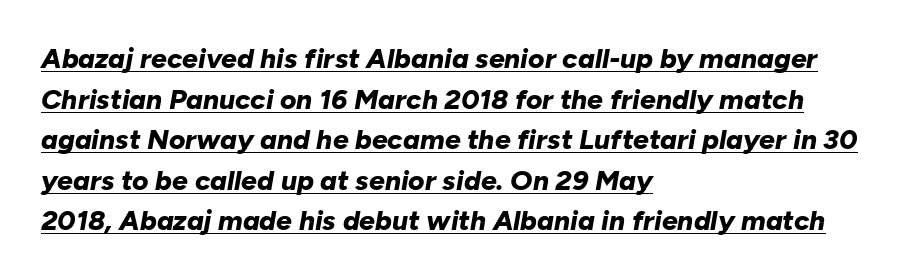
The image shows 28 px bold type, italic (leaning right); set left-aligned, normal line spacing (1.45x), normal letter spacing, underlined; low stroke contrast and a medium x-height.
